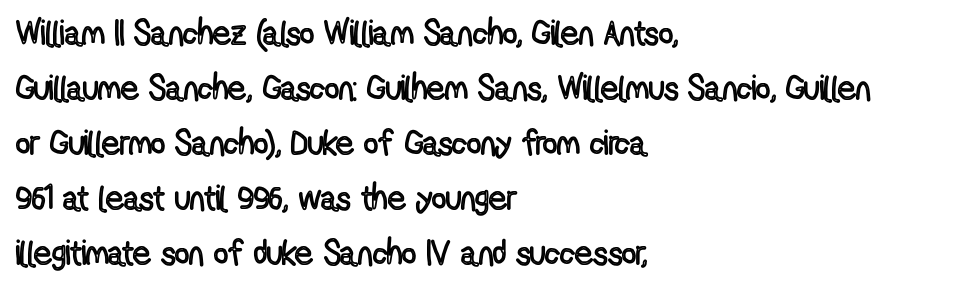
Quick note: underline off. This sample is left-justified, so line endings fall wherever the words run out. Think of a printed novel: that variable character pitch is what you see here. Here the glyphs are tracked normally, forming tight word shapes. A typesetter would call this leading conventional body-copy spacing.
